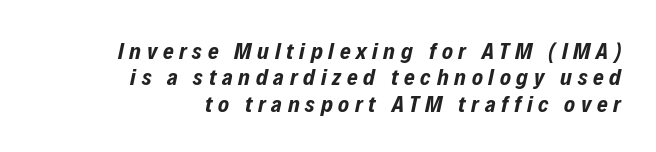
Q: Is the text bold? A: Yes.
Q: Is the text italic (slanted)? A: Yes, it leans right by about 12 degrees.
Q: Is the text underlined? A: No.
Q: How is the paragraph aligned? A: Right-aligned.
Q: Is the spacing between letters normal or unusually wide? A: Unusually wide.
Q: Is the spacing between lines tight, normal or loose? A: Tight.
